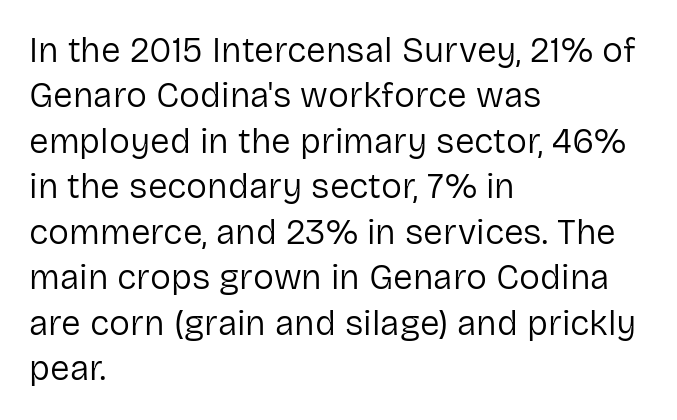
Q: Is the text bold? A: No.
Q: Is the text italic (slanted)? A: No, it is upright.
Q: Is the typeface a serif or a sans-serif typeface? A: Sans-serif.
Q: Is the text underlined? A: No.
Q: How is the paragraph aligned? A: Left-aligned.
Q: Is the spacing between letters normal or unusually wide? A: Normal.
Q: Is the spacing between lines tight, normal or loose? A: Normal.
Q: Width (condensed, normal, or wide)? A: Normal.
Q: Stroke contrast? A: Low.
Q: x-height? A: Medium.
Q: Monospaced? A: No.
